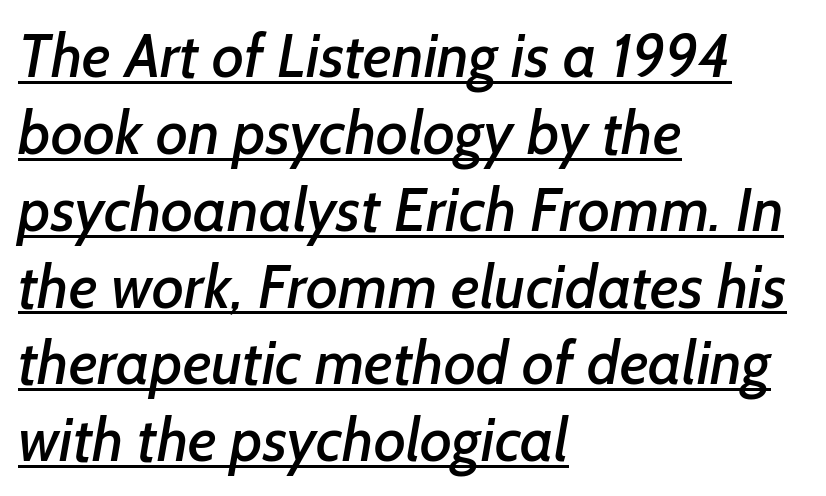
The image shows 61 px sans-serif type; set left-aligned, normal line spacing (1.26x), normal letter spacing, underlined; low stroke contrast and a medium x-height.
